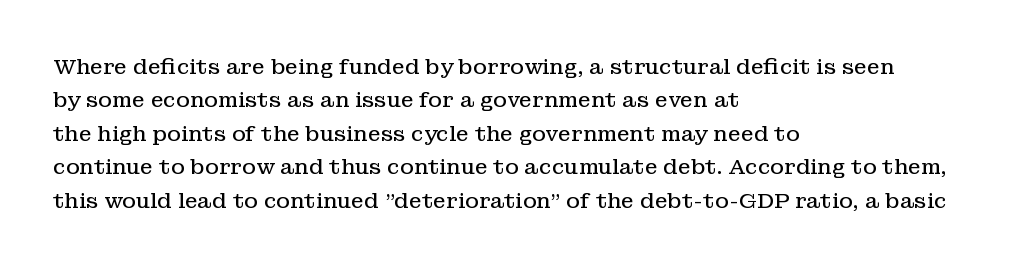
Q: Is the text bold? A: No.
Q: Is the text italic (slanted)? A: No, it is upright.
Q: Is the text underlined? A: No.
Q: How is the paragraph aligned? A: Left-aligned.
Q: Is the spacing between letters normal or unusually wide? A: Normal.
Q: Is the spacing between lines tight, normal or loose? A: Normal.
